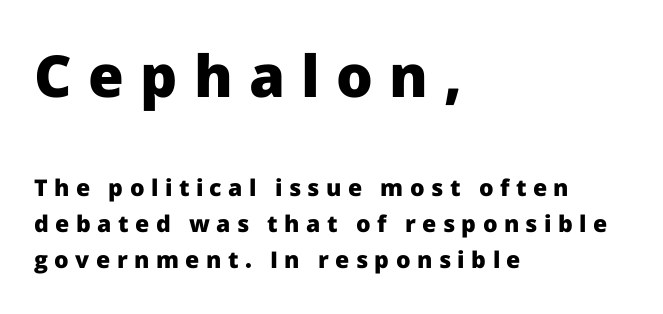
The zone under the glyphs is completely vacant. The ragged edge is on the right, which tells us the setting is flush left. Leading: standard. You can tell it's not italic because the verticals are truly vertical. Display-style spreading of the glyphs; the letterfit is very open.
